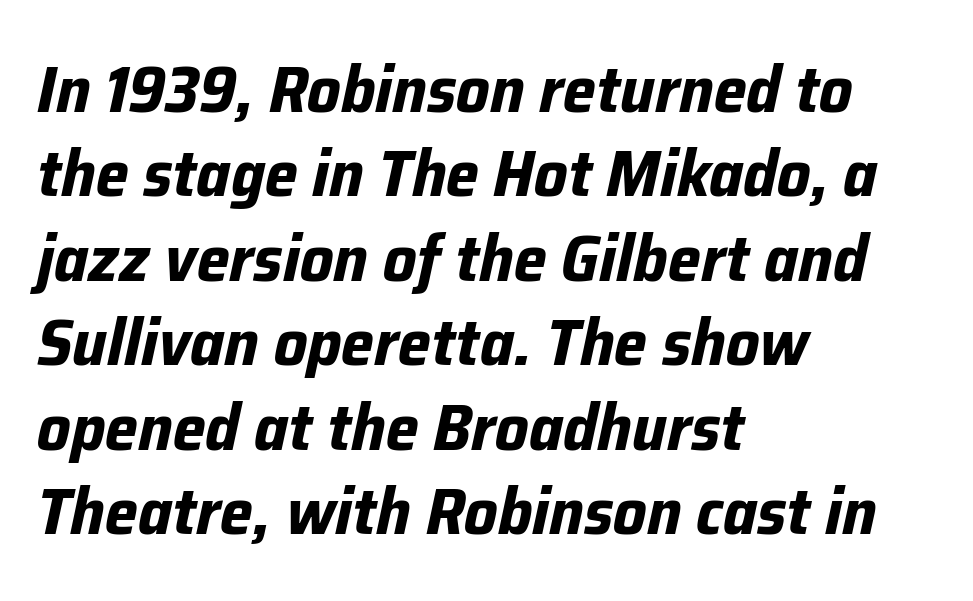
{"italic": "yes", "lean": "right", "slant_degrees": 12, "bold": "yes", "weight": "bold", "width": "normal", "stroke_contrast": "low", "x_height": "medium", "monospaced": "no", "underline": "no", "align": "left", "line_spacing": "normal", "line_spacing_ratio": 1.28, "letter_spacing": "normal", "letter_spacing_em": 0.0, "glyph_px": 66}
